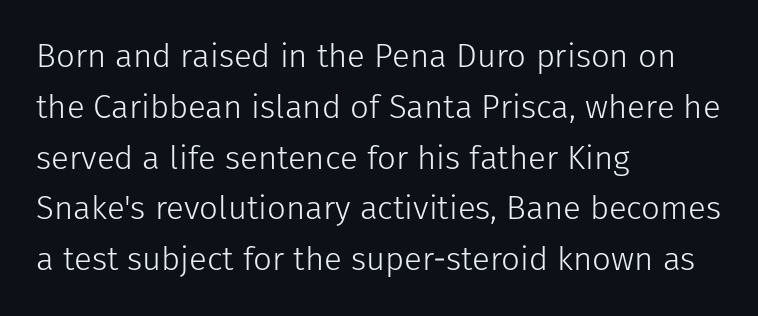
{"serif": "no", "italic": "no", "bold": "no", "weight": "light", "width": "normal", "stroke_contrast": "low", "x_height": "medium", "monospaced": "no", "underline": "no", "align": "left", "line_spacing": "normal", "line_spacing_ratio": 1.54, "letter_spacing": "normal", "letter_spacing_em": 0.0, "glyph_px": 33}
